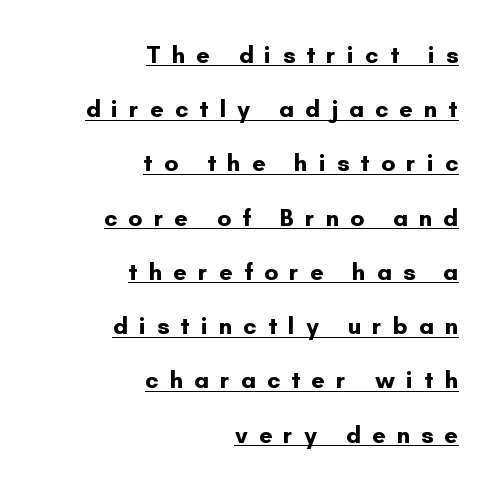
The image shows 24 px bold type, upright; set right-aligned, loose line spacing (2.26x), unusually wide letter spacing (+0.46 em), underlined.
